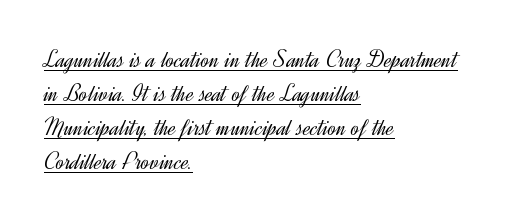
{"bold": "no", "underline": "yes", "align": "left", "line_spacing": "normal", "line_spacing_ratio": 1.36, "letter_spacing": "normal", "letter_spacing_em": 0.0, "glyph_px": 25}
